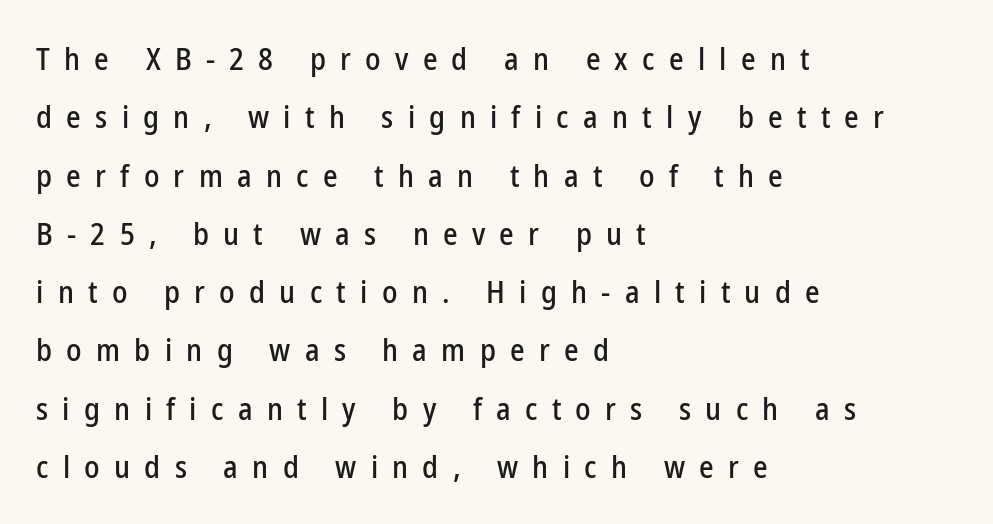
{"serif": "no", "italic": "no", "width": "condensed", "stroke_contrast": "low", "x_height": "medium", "monospaced": "no", "underline": "no", "align": "left", "line_spacing_ratio": 1.88, "letter_spacing": "wide", "letter_spacing_em": 0.46, "glyph_px": 31}
